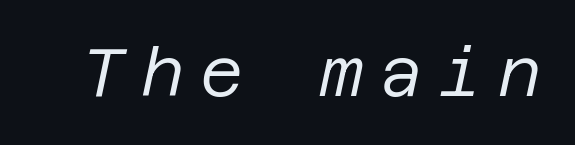
The image shows 67 px regular-weight type, italic (leaning right); set unusually wide letter spacing (+0.24 em), not underlined; low stroke contrast and a large x-height.
